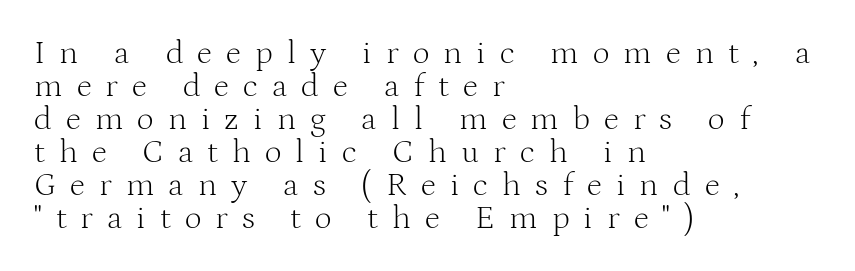
The image shows 33 px light serif type, upright; set left-aligned, tight line spacing (1.0x), unusually wide letter spacing (+0.43 em), not underlined; medium stroke contrast and a medium x-height.
